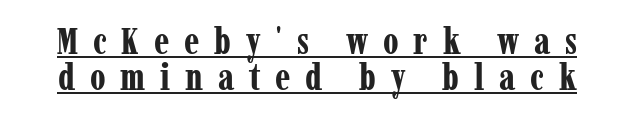
The image shows 38 px bold, condensed serif type, upright; set tight line spacing (0.96x), unusually wide letter spacing (+0.39 em), underlined; low stroke contrast and a medium x-height.
